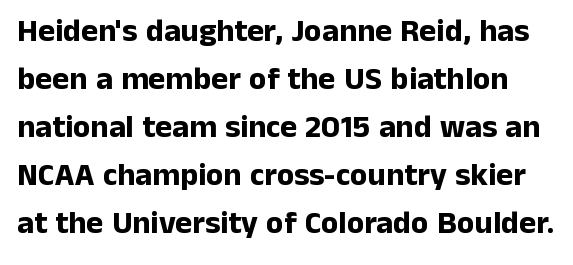
Q: Is the text bold? A: Yes.
Q: Is the text italic (slanted)? A: No, it is upright.
Q: Is the typeface a serif or a sans-serif typeface? A: Sans-serif.
Q: Is the text underlined? A: No.
Q: Is the spacing between letters normal or unusually wide? A: Normal.
Q: Is the spacing between lines tight, normal or loose? A: Normal.
Q: Width (condensed, normal, or wide)? A: Normal.
Q: Stroke contrast? A: Low.
Q: x-height? A: Medium.
Q: Monospaced? A: No.
